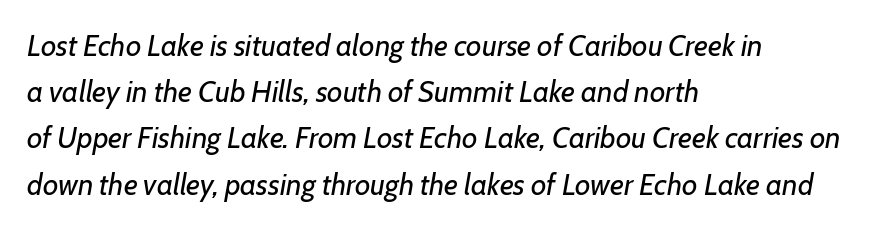
Q: Is the text bold? A: No.
Q: Is the text italic (slanted)? A: Yes, it leans right by about 7 degrees.
Q: Is the text underlined? A: No.
Q: How is the paragraph aligned? A: Left-aligned.
Q: Is the spacing between letters normal or unusually wide? A: Normal.
Q: Is the spacing between lines tight, normal or loose? A: Normal.
Q: Width (condensed, normal, or wide)? A: Normal.
Q: Stroke contrast? A: Low.
Q: x-height? A: Medium.
Q: Monospaced? A: No.
